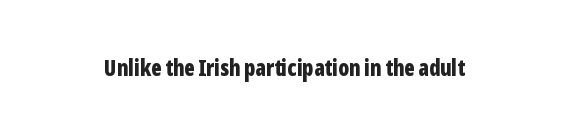
The image shows 22 px bold type, upright; set normal letter spacing, not underlined.
